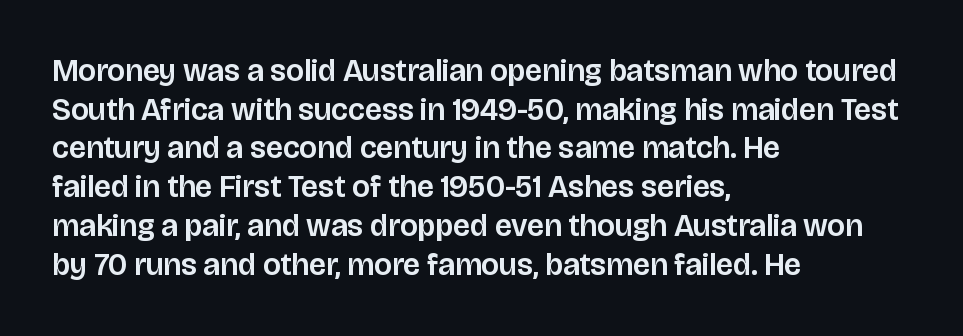
{"serif": "no", "italic": "no", "width": "normal", "stroke_contrast": "low", "x_height": "large", "monospaced": "no", "underline": "no", "align": "left", "line_spacing": "normal", "line_spacing_ratio": 1.25, "letter_spacing": "normal", "letter_spacing_em": 0.0, "glyph_px": 31}
